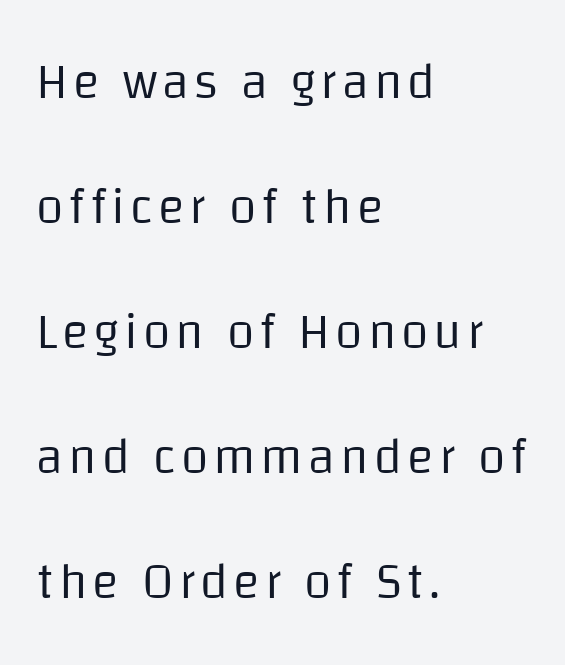
The image shows 50 px regular-weight sans-serif type, upright; set left-aligned, loose line spacing (2.5x), not underlined; low stroke contrast and a large x-height.
